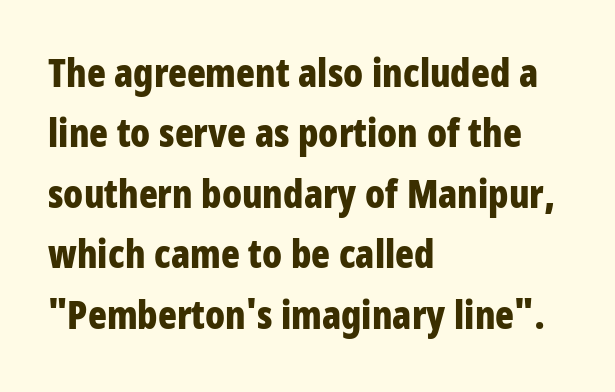
{"serif": "no", "italic": "no", "bold": "yes", "weight": "bold", "width": "condensed", "stroke_contrast": "low", "x_height": "large", "monospaced": "no", "underline": "no", "align": "left", "line_spacing": "normal", "line_spacing_ratio": 1.55, "letter_spacing": "normal", "letter_spacing_em": 0.0, "glyph_px": 39}
